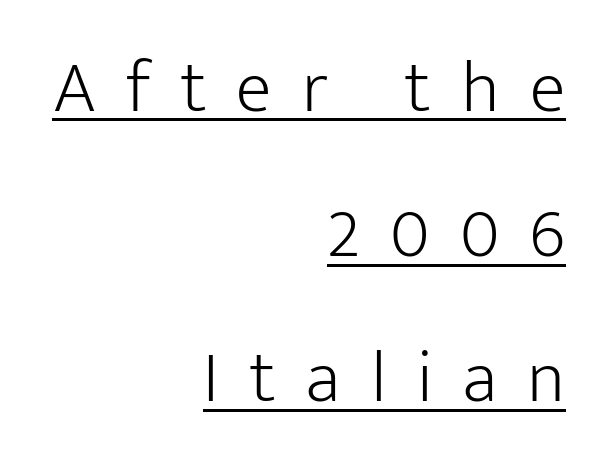
Observe the absence of serifs on each vertical stroke in this sample. The letters look calm and open, with moderate or lighter stems. Reading down the block, your eye finds every line finishing at a fixed right position. Loose tracking; the words dissolve into strings of separated letters. Honestly, the underline is the first thing you notice here. The rendering uses natural spacing where letterforms have individual widths.
